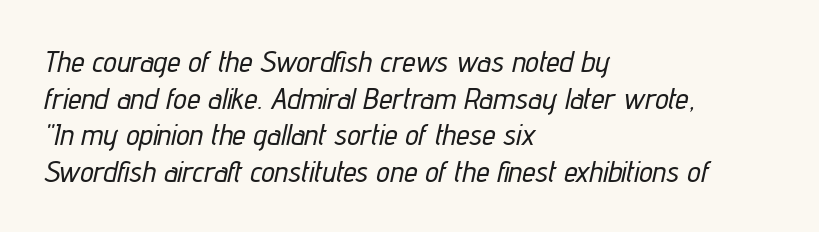
Q: Is the text italic (slanted)? A: Yes, it leans right by about 12 degrees.
Q: Is the text underlined? A: No.
Q: How is the paragraph aligned? A: Left-aligned.
Q: Is the spacing between letters normal or unusually wide? A: Normal.
Q: Width (condensed, normal, or wide)? A: Condensed.
Q: Stroke contrast? A: Low.
Q: x-height? A: Medium.
Q: Monospaced? A: No.
